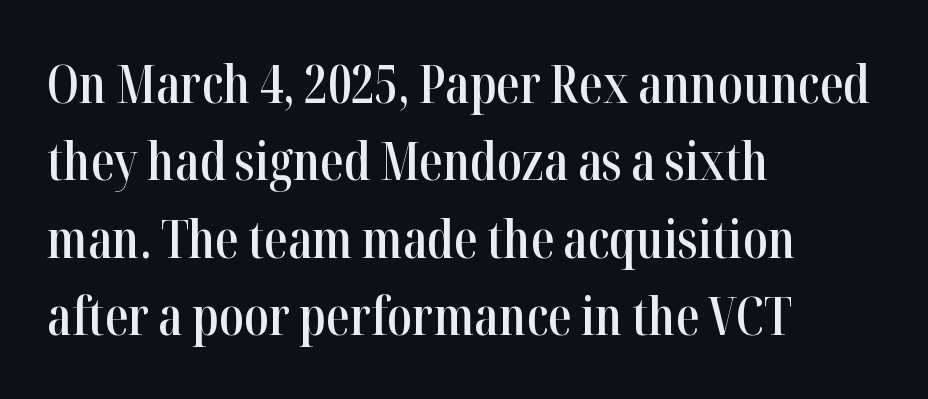
{"serif": "yes", "italic": "no", "bold": "semi", "weight": "semibold", "width": "condensed", "stroke_contrast": "high", "x_height": "medium", "monospaced": "no", "underline": "no", "align": "left", "line_spacing": "normal", "line_spacing_ratio": 1.49, "letter_spacing": "normal", "letter_spacing_em": 0.0, "glyph_px": 52}
